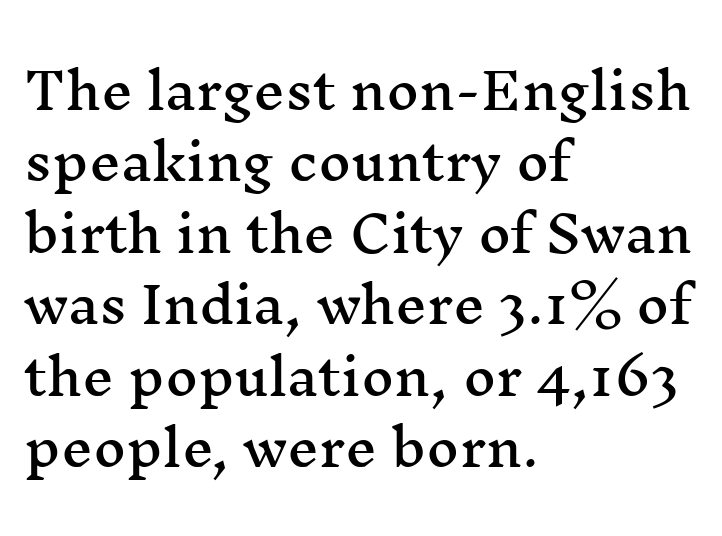
The image shows 50 px wide serif type, upright; set left-aligned, normal line spacing (1.43x), normal letter spacing, not underlined; medium stroke contrast and a medium x-height.
